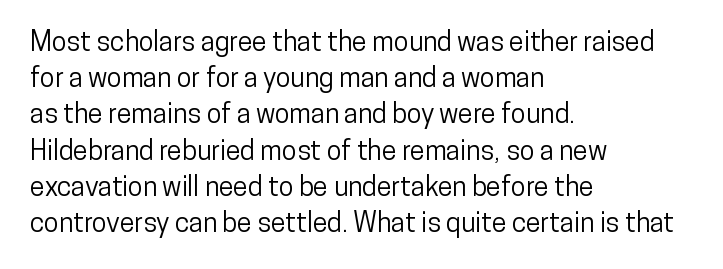
A normal amount of white space separates one row of letters from the next. Rendered with straight, roman letterforms. Rule under the text: the space is simply empty. Glyph-to-glyph distance matches everyday printed text. Horizontal alignment here is leftward, the default for most running prose.
